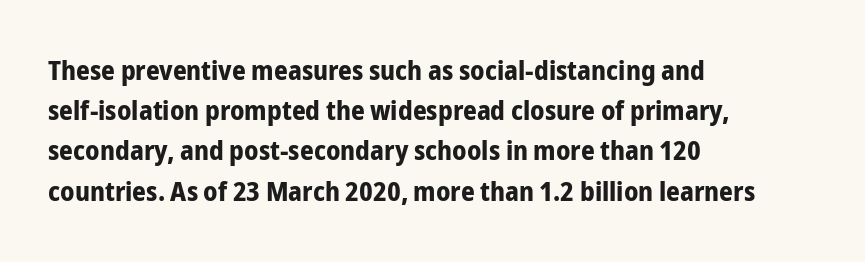
{"italic": "no", "bold": "yes", "underline": "no", "align": "left", "line_spacing": "normal", "line_spacing_ratio": 1.49, "letter_spacing": "normal", "letter_spacing_em": 0.0, "glyph_px": 27}
